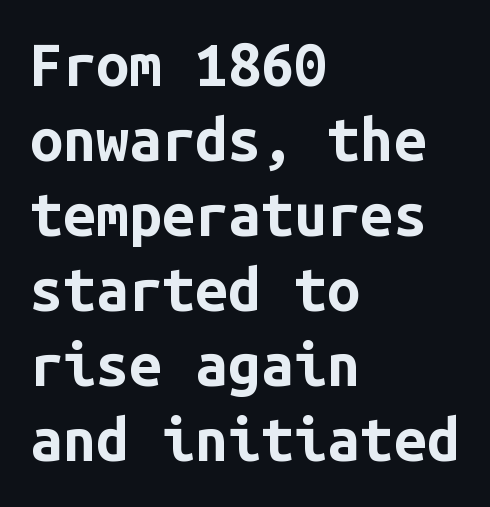
Q: Is the text bold? A: Yes.
Q: Is the text italic (slanted)? A: No, it is upright.
Q: Is the typeface a serif or a sans-serif typeface? A: Sans-serif.
Q: Is the text underlined? A: No.
Q: How is the paragraph aligned? A: Left-aligned.
Q: Is the spacing between letters normal or unusually wide? A: Normal.
Q: Is the spacing between lines tight, normal or loose? A: Normal.
Q: Width (condensed, normal, or wide)? A: Normal.
Q: Stroke contrast? A: Low.
Q: x-height? A: Medium.
Q: Monospaced? A: Yes.
